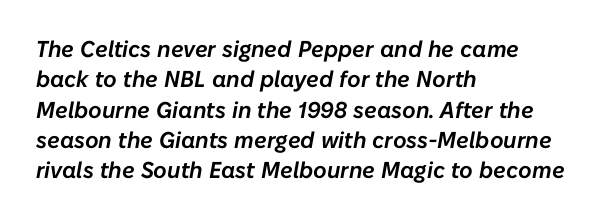
The image shows 23 px text type, italic (leaning right); set left-aligned, normal line spacing (1.32x), normal letter spacing, not underlined.
